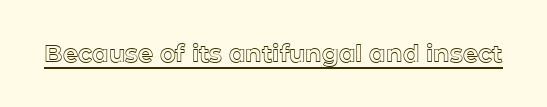
The image shows 24 px text type, upright; set normal letter spacing, underlined.
